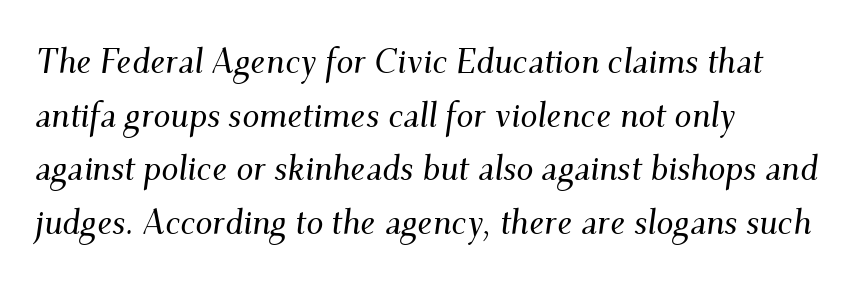
Beneath every word, the page is bare. The rendering uses natural spacing where letterforms have individual widths. What's the leading like? Ordinary, nothing unusual. The whole block is typeset with a tilt. Each word holds together tightly as a unit, with standard inter-letter gaps. This rendering employs a face with finishing strokes, i.e., a serif.
